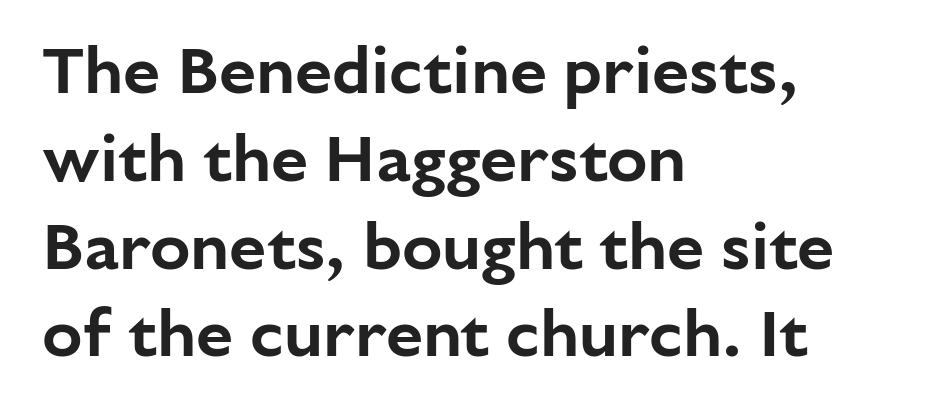
{"serif": "no", "italic": "no", "width": "normal", "stroke_contrast": "low", "x_height": "medium", "monospaced": "no", "underline": "no", "align": "left", "line_spacing": "normal", "line_spacing_ratio": 1.31, "letter_spacing": "normal", "letter_spacing_em": 0.0, "glyph_px": 67}
